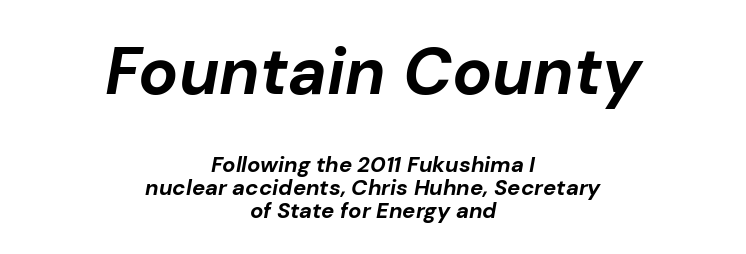
Q: Is the text bold? A: Yes.
Q: Is the text italic (slanted)? A: Yes, it leans right by about 10 degrees.
Q: Is the text underlined? A: No.
Q: How is the paragraph aligned? A: Centered.
Q: Is the spacing between letters normal or unusually wide? A: Normal.
Q: Is the spacing between lines tight, normal or loose? A: Tight.
Q: Which block of text is set in a larger size, the first (top) or the second (bottom)? A: The first (top) one.
Q: Width (condensed, normal, or wide)? A: Normal.
Q: Stroke contrast? A: Low.
Q: x-height? A: Medium.
Q: Monospaced? A: No.
